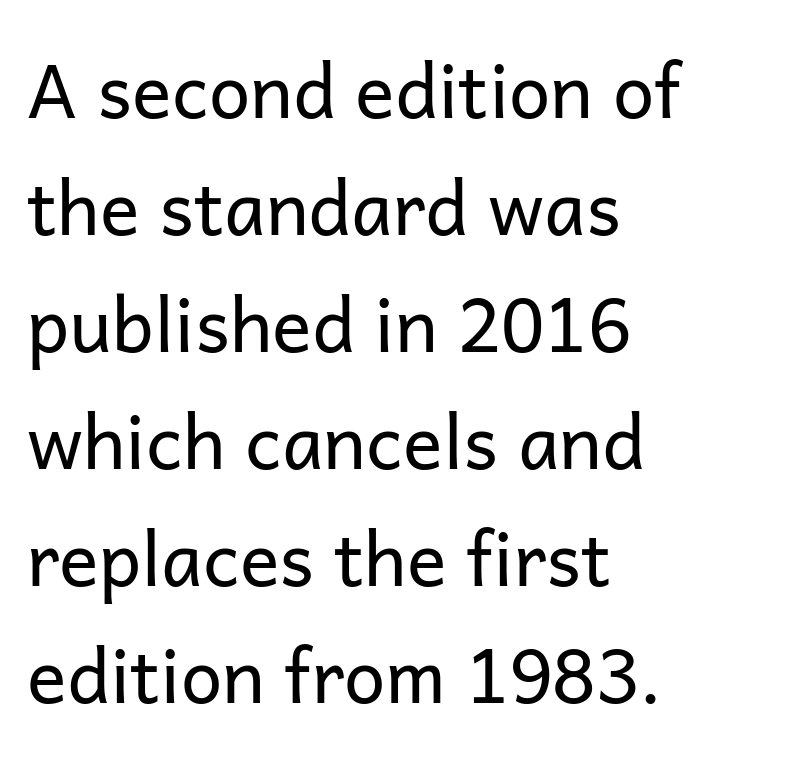
Q: Is the text bold? A: No.
Q: Is the text italic (slanted)? A: No, it is upright.
Q: Is the typeface a serif or a sans-serif typeface? A: Sans-serif.
Q: Is the text underlined? A: No.
Q: How is the paragraph aligned? A: Left-aligned.
Q: Is the spacing between letters normal or unusually wide? A: Normal.
Q: Is the spacing between lines tight, normal or loose? A: Normal.
Q: Width (condensed, normal, or wide)? A: Normal.
Q: Stroke contrast? A: Low.
Q: x-height? A: Medium.
Q: Monospaced? A: No.
